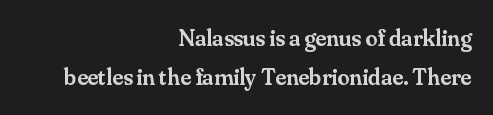
{"italic": "no", "bold": "semi", "underline": "no", "align": "right", "line_spacing": "normal", "line_spacing_ratio": 1.64, "letter_spacing": "normal", "letter_spacing_em": 0.0, "glyph_px": 24}
